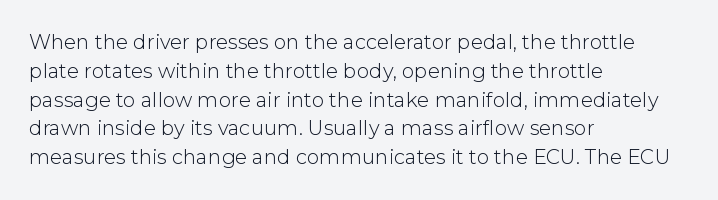
Q: Is the text bold? A: No.
Q: Is the text italic (slanted)? A: No, it is upright.
Q: Is the text underlined? A: No.
Q: How is the paragraph aligned? A: Left-aligned.
Q: Is the spacing between letters normal or unusually wide? A: Normal.
Q: Is the spacing between lines tight, normal or loose? A: Normal.
